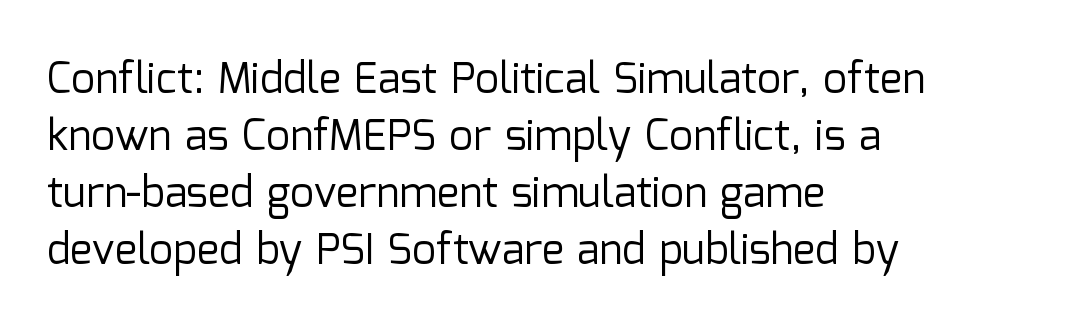
The image shows 42 px regular-weight sans-serif type, upright; set left-aligned, normal line spacing (1.36x), normal letter spacing, not underlined; low stroke contrast and a medium x-height.
